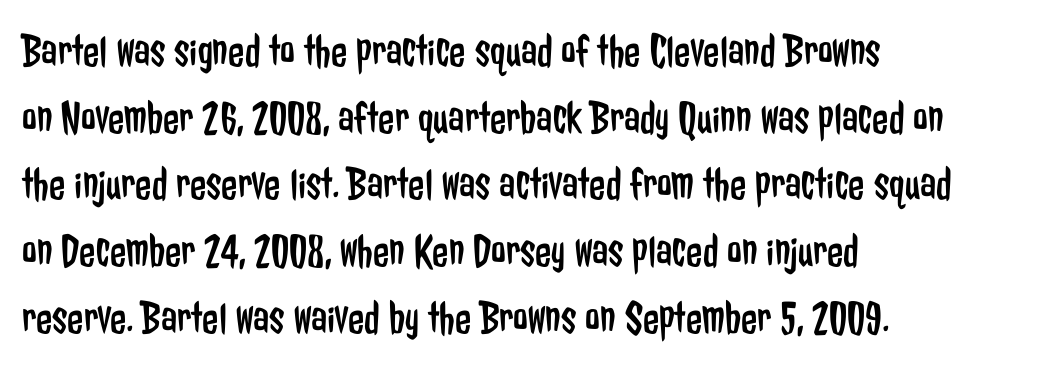
The image shows 47 px regular-weight, condensed sans-serif type, upright; set left-aligned, normal line spacing (1.42x), normal letter spacing, not underlined; low stroke contrast and a medium x-height.
